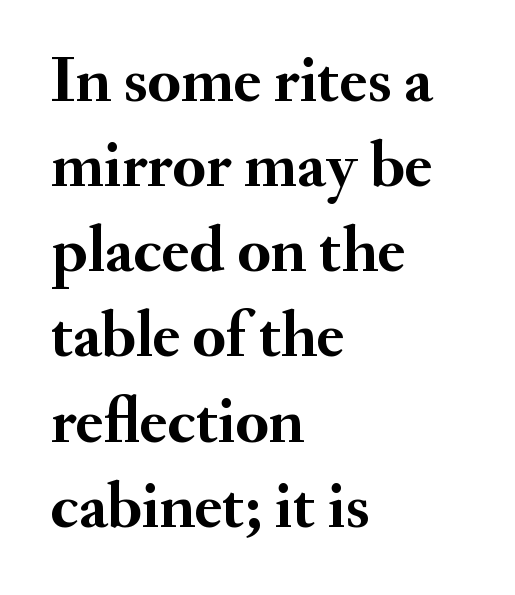
Q: Is the text bold? A: Yes.
Q: Is the text italic (slanted)? A: No, it is upright.
Q: Is the typeface a serif or a sans-serif typeface? A: Serif.
Q: Is the text underlined? A: No.
Q: How is the paragraph aligned? A: Left-aligned.
Q: Is the spacing between letters normal or unusually wide? A: Normal.
Q: Is the spacing between lines tight, normal or loose? A: Normal.
Q: Width (condensed, normal, or wide)? A: Normal.
Q: Stroke contrast? A: Medium.
Q: x-height? A: Small.
Q: Monospaced? A: No.
